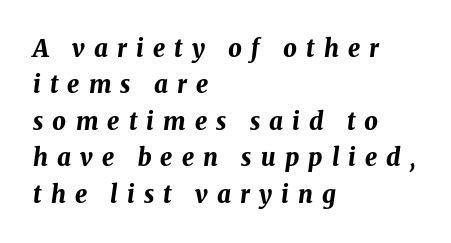
The type is letterspaced generously, with wide tracking. You'd pick this weight for a headline — it's a proper bold. Where is the straight margin? On the left. This is oblique type, the kind used for emphasis or titles. The line-height multiplier appears to be the usual default.
